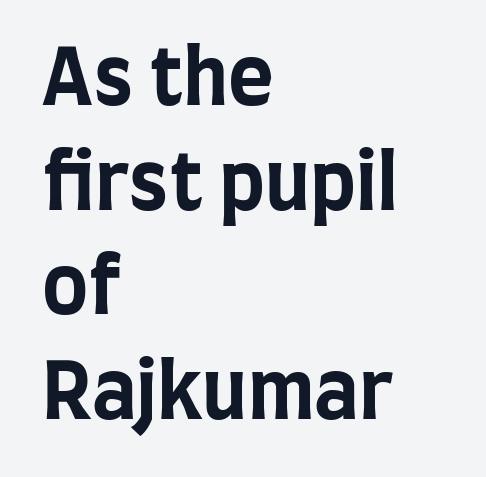
Typeset ragged right — the left edge is the straight one. The letterforms sit shoulder to shoulder at normal distance. Baseline-to-baseline distance is the conventional proportion of letter height. Underlining? Definitely not there.
